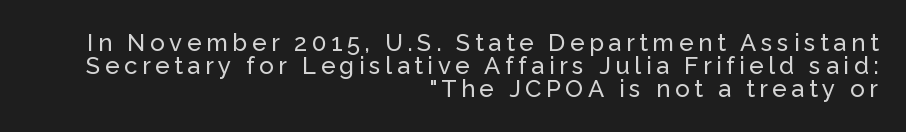
Q: Is the text italic (slanted)? A: No, it is upright.
Q: Is the text underlined? A: No.
Q: How is the paragraph aligned? A: Right-aligned.
Q: Is the spacing between lines tight, normal or loose? A: Tight.
